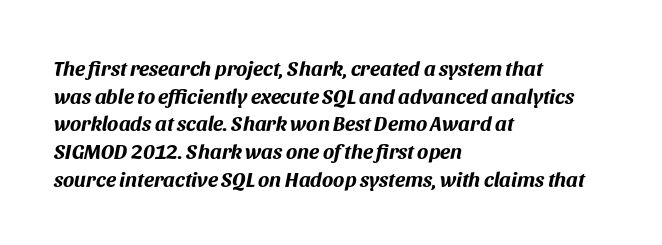
Every letter is thick-stroked: bold, no question. The lines are quadded left. Designer's note — italics engaged. Rule under the text: the space is simply empty. Does extra space separate the letters? No, they use regular spacing.
